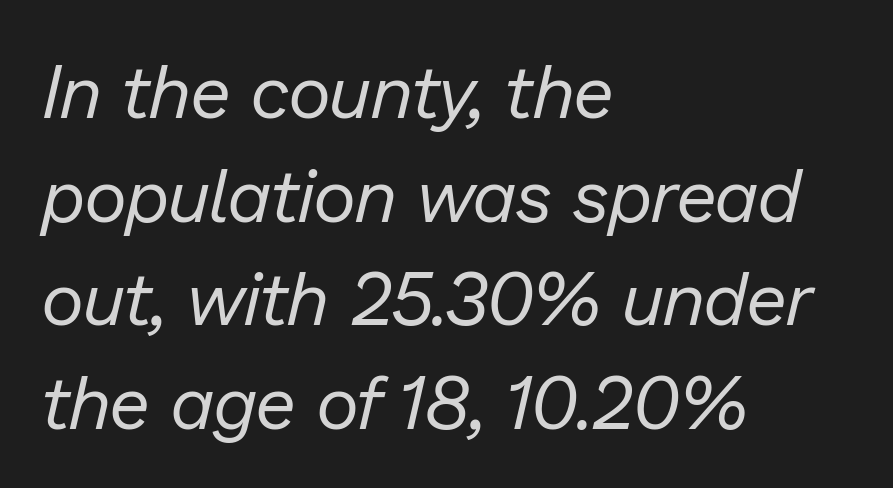
Q: Is the text bold? A: No.
Q: Is the text italic (slanted)? A: Yes, it leans right by about 13 degrees.
Q: Is the text underlined? A: No.
Q: How is the paragraph aligned? A: Left-aligned.
Q: Is the spacing between letters normal or unusually wide? A: Normal.
Q: Is the spacing between lines tight, normal or loose? A: Normal.
Q: Width (condensed, normal, or wide)? A: Normal.
Q: Stroke contrast? A: Low.
Q: x-height? A: Medium.
Q: Monospaced? A: No.
